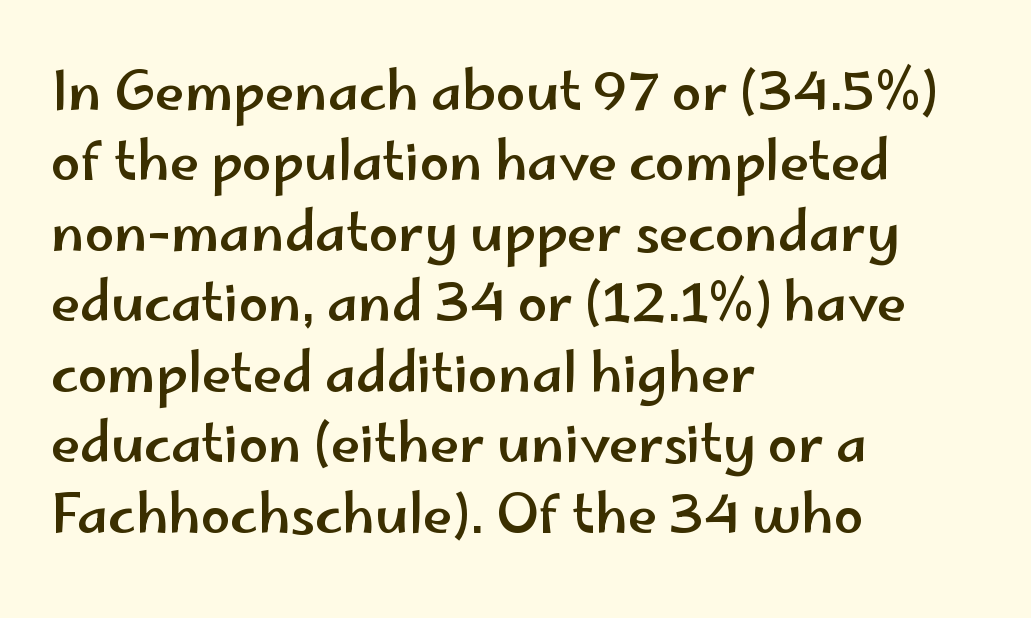
Q: Is the text italic (slanted)? A: No, it is upright.
Q: Is the typeface a serif or a sans-serif typeface? A: Sans-serif.
Q: Is the text underlined? A: No.
Q: How is the paragraph aligned? A: Left-aligned.
Q: Is the spacing between letters normal or unusually wide? A: Normal.
Q: Is the spacing between lines tight, normal or loose? A: Normal.
Q: Width (condensed, normal, or wide)? A: Wide.
Q: Stroke contrast? A: Low.
Q: x-height? A: Small.
Q: Monospaced? A: No.
